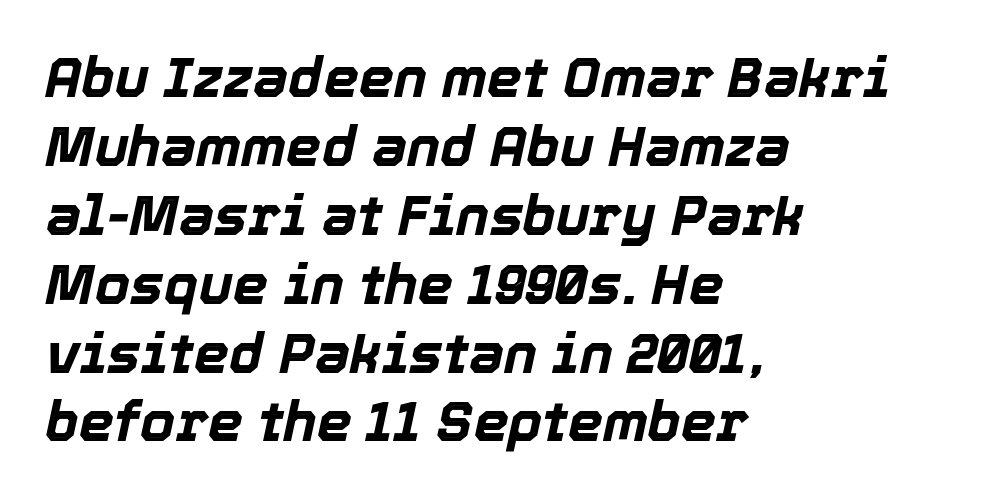
This sample is left-justified, so line endings fall wherever the words run out. Each row of text sits above clean, open space. The letters are bold, with thick, heavy strokes. Think of a printed novel: that variable character pitch is what you see here.
